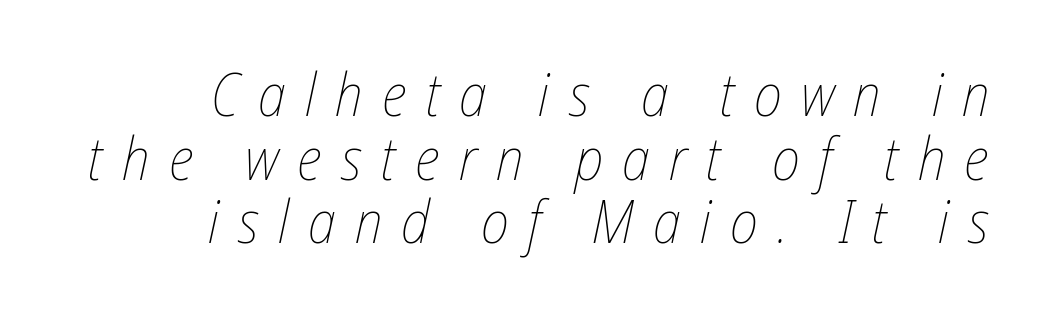
Q: Is the text bold? A: No.
Q: Is the text italic (slanted)? A: Yes, it leans right by about 12 degrees.
Q: Is the text underlined? A: No.
Q: How is the paragraph aligned? A: Right-aligned.
Q: Is the spacing between letters normal or unusually wide? A: Unusually wide.
Q: Is the spacing between lines tight, normal or loose? A: Tight.
Q: Width (condensed, normal, or wide)? A: Condensed.
Q: Stroke contrast? A: Low.
Q: x-height? A: Medium.
Q: Monospaced? A: No.
